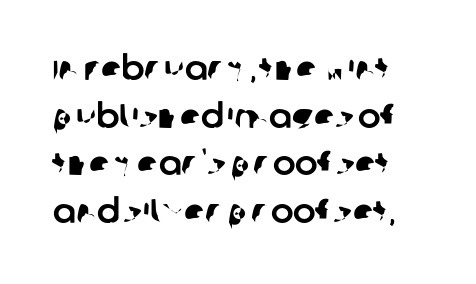
Q: Is the typeface a serif or a sans-serif typeface? A: Sans-serif.
Q: Is the text underlined? A: No.
Q: Is the spacing between letters normal or unusually wide? A: Normal.
Q: Is the spacing between lines tight, normal or loose? A: Normal.
Q: Width (condensed, normal, or wide)? A: Normal.
Q: Stroke contrast? A: Low.
Q: x-height? A: Large.
Q: Monospaced? A: No.
